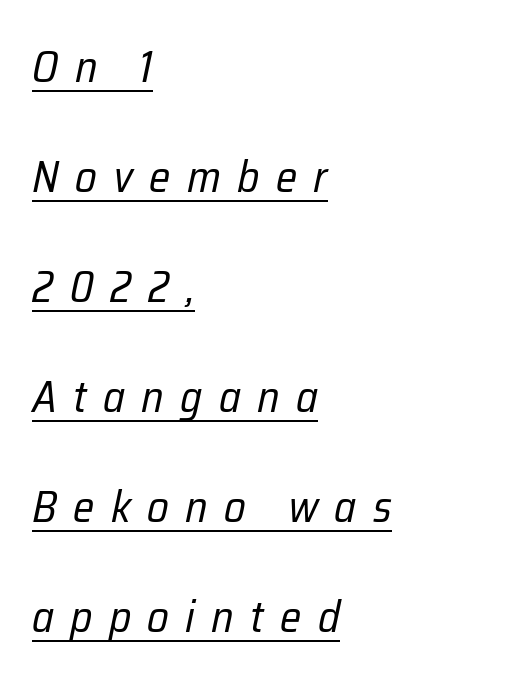
Q: Is the text bold? A: No.
Q: Is the text italic (slanted)? A: Yes, it leans right by about 12 degrees.
Q: Is the text underlined? A: Yes.
Q: How is the paragraph aligned? A: Left-aligned.
Q: Is the spacing between letters normal or unusually wide? A: Unusually wide.
Q: Is the spacing between lines tight, normal or loose? A: Loose.
Q: Width (condensed, normal, or wide)? A: Condensed.
Q: Stroke contrast? A: Low.
Q: x-height? A: Medium.
Q: Monospaced? A: No.
